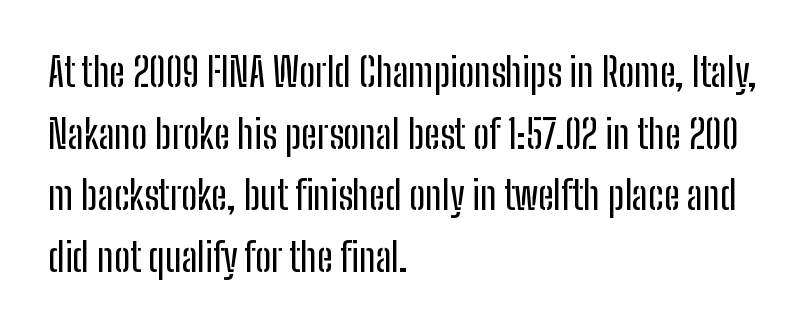
Decoration check: the copy has no underline. Looks like regular typesetting: each glyph gets only the width it needs. Line spacing here is normal. This is sans-serif lettering, the kind often seen on screens and signage. Rendered with straight, roman letterforms.
